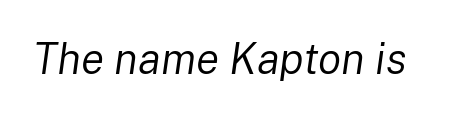
Q: Is the text bold? A: No.
Q: Is the text italic (slanted)? A: Yes, it leans right by about 8 degrees.
Q: Is the text underlined? A: No.
Q: Is the spacing between letters normal or unusually wide? A: Normal.
Q: Width (condensed, normal, or wide)? A: Normal.
Q: Stroke contrast? A: Low.
Q: x-height? A: Medium.
Q: Monospaced? A: No.
